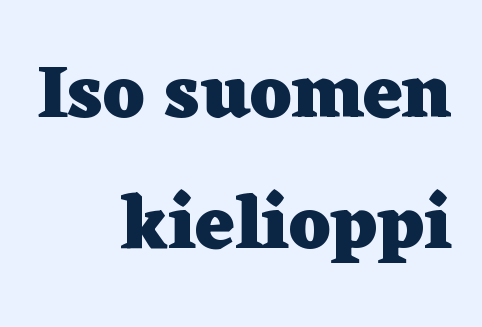
Q: Is the text bold? A: Yes.
Q: Is the text italic (slanted)? A: No, it is upright.
Q: Is the typeface a serif or a sans-serif typeface? A: Serif.
Q: Is the text underlined? A: No.
Q: How is the paragraph aligned? A: Right-aligned.
Q: Is the spacing between letters normal or unusually wide? A: Normal.
Q: Width (condensed, normal, or wide)? A: Wide.
Q: Stroke contrast? A: Low.
Q: x-height? A: Medium.
Q: Monospaced? A: No.
